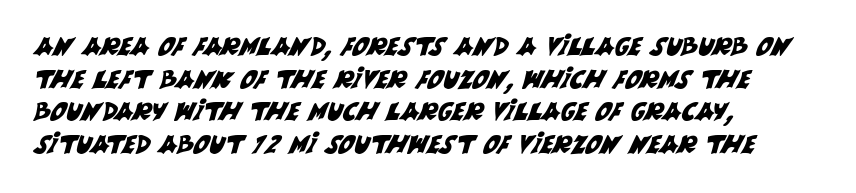
The image shows 25 px text type; set left-aligned, normal line spacing (1.31x), normal letter spacing, not underlined.
